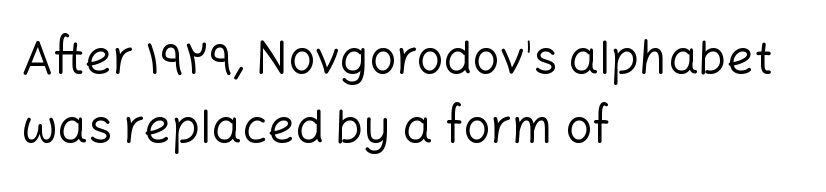
The gap between lines stays unmarked. Ordinary non-slanted type is in use. Does the copy run flush right? No — it runs flush left. Bold? No — there's no thickening of the strokes. Students, note that the glyphs here touch the page at normal intervals.
